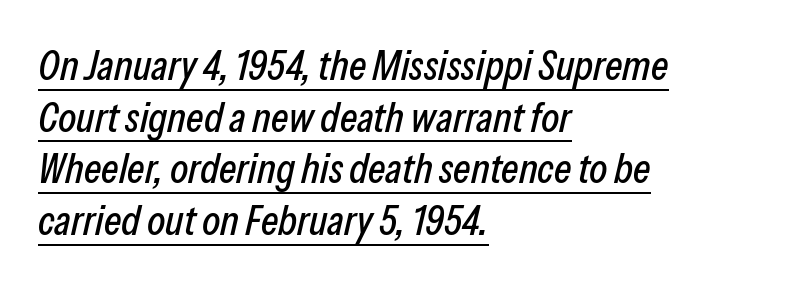
Between one letter and the next there's only the usual sliver of space. The lines are quadded left. The glyphs look as if they've been sheared to an angle. This sample has the flowing, uneven cadence of proportional lettering. The rendered words wear a rule along their underside.
